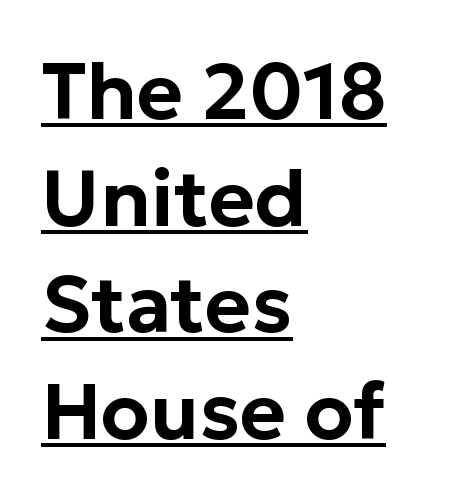
{"serif": "no", "italic": "no", "width": "normal", "stroke_contrast": "low", "x_height": "medium", "monospaced": "no", "underline": "yes", "align": "left", "line_spacing": "normal", "line_spacing_ratio": 1.35, "letter_spacing": "normal", "letter_spacing_em": 0.0, "glyph_px": 79}
